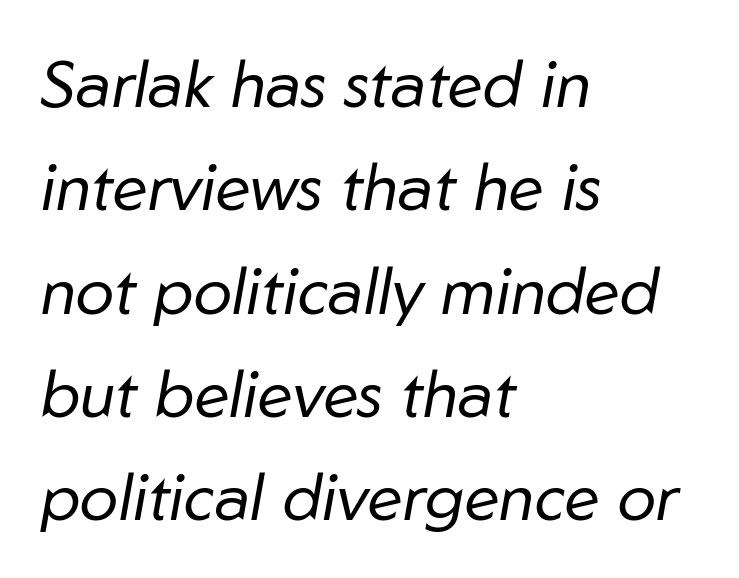
The image shows 65 px regular-weight type, italic (leaning right); set left-aligned, normal line spacing (1.59x), normal letter spacing, not underlined; low stroke contrast and a medium x-height.
